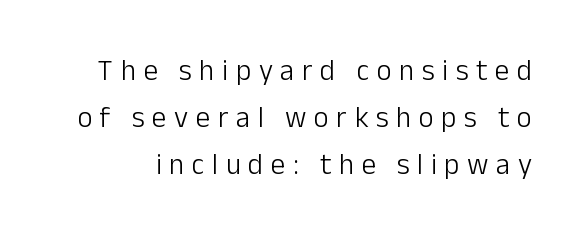
Unlike a traditional serif, this face leaves its strokes unadorned. Looks like regular typesetting: each glyph gets only the width it needs. Descenders are the only things crossing below the line. This is roman type, the default non-slanted kind.
